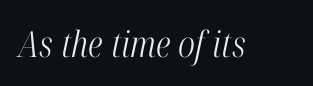
Q: Is the text bold? A: No.
Q: Is the text italic (slanted)? A: Yes, it leans right by about 12 degrees.
Q: Is the typeface a serif or a sans-serif typeface? A: Serif.
Q: Is the text underlined? A: No.
Q: Is the spacing between letters normal or unusually wide? A: Normal.
Q: Width (condensed, normal, or wide)? A: Condensed.
Q: Stroke contrast? A: High.
Q: x-height? A: Medium.
Q: Monospaced? A: No.
